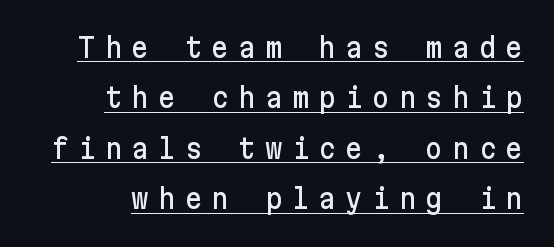
Q: Is the text italic (slanted)? A: No, it is upright.
Q: Is the text underlined? A: Yes.
Q: Is the spacing between letters normal or unusually wide? A: Unusually wide.
